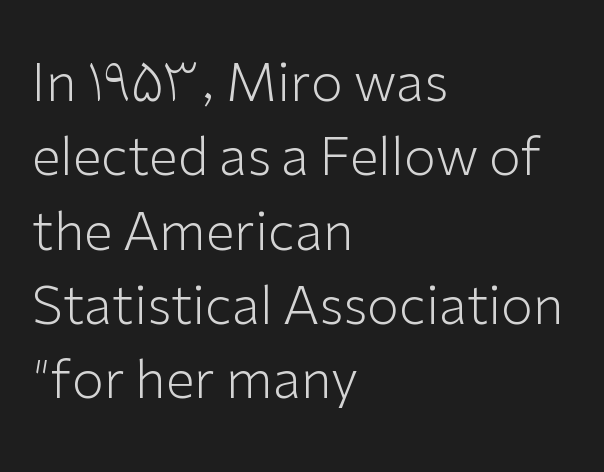
Q: Is the text bold? A: No.
Q: Is the text italic (slanted)? A: No, it is upright.
Q: Is the typeface a serif or a sans-serif typeface? A: Sans-serif.
Q: Is the text underlined? A: No.
Q: How is the paragraph aligned? A: Left-aligned.
Q: Is the spacing between letters normal or unusually wide? A: Normal.
Q: Is the spacing between lines tight, normal or loose? A: Normal.
Q: Width (condensed, normal, or wide)? A: Normal.
Q: Stroke contrast? A: Low.
Q: x-height? A: Medium.
Q: Monospaced? A: No.
